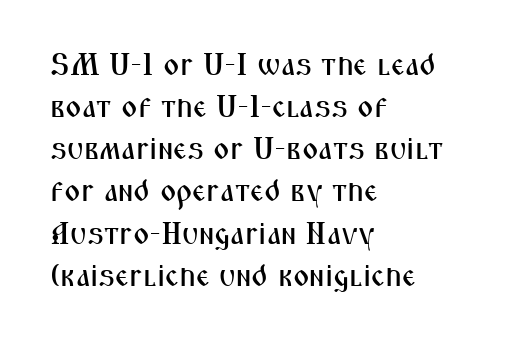
The image shows 31 px condensed sans-serif type, upright; set left-aligned, normal line spacing (1.36x), normal letter spacing, not underlined; medium stroke contrast and a medium x-height.
